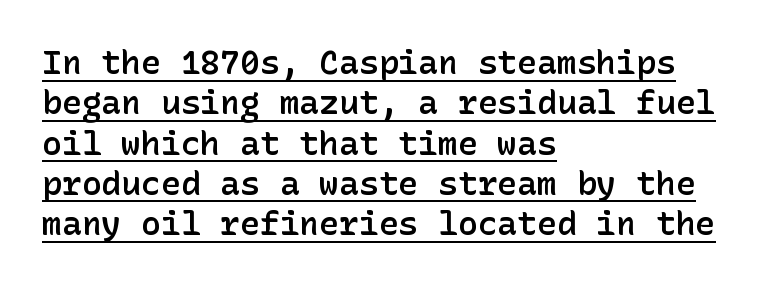
{"serif": "no", "italic": "no", "bold": "semi", "weight": "semibold", "width": "normal", "stroke_contrast": "low", "x_height": "medium", "underline": "yes", "align": "left", "line_spacing_ratio": 1.22, "letter_spacing": "normal", "letter_spacing_em": 0.0, "glyph_px": 33}
